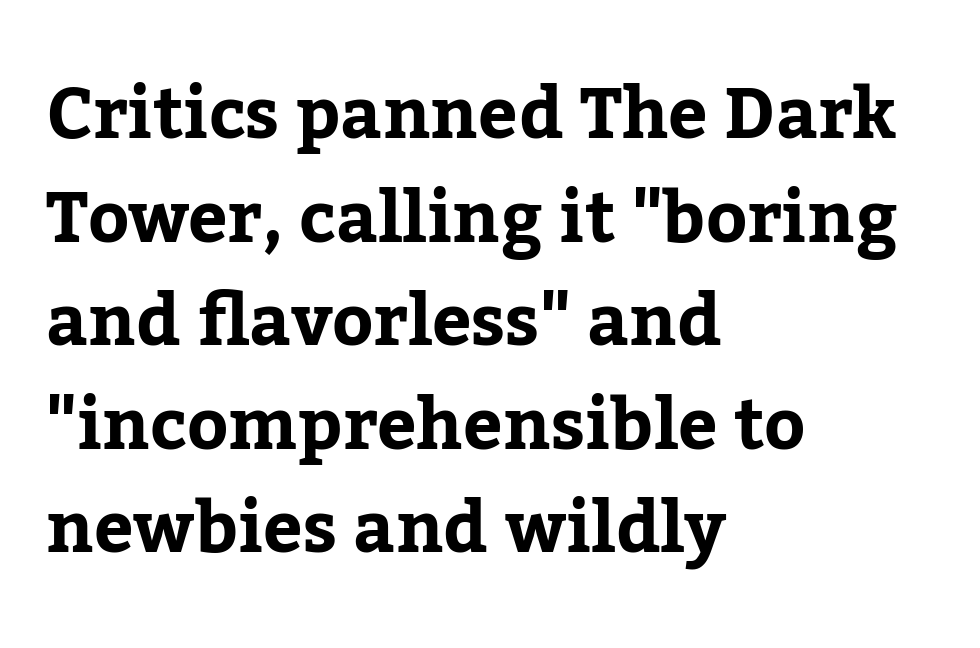
{"serif": "yes", "italic": "no", "bold": "yes", "weight": "bold", "width": "normal", "stroke_contrast": "low", "x_height": "medium", "monospaced": "no", "underline": "no", "align": "left", "line_spacing": "normal", "line_spacing_ratio": 1.48, "letter_spacing": "normal", "letter_spacing_em": 0.0, "glyph_px": 70}
